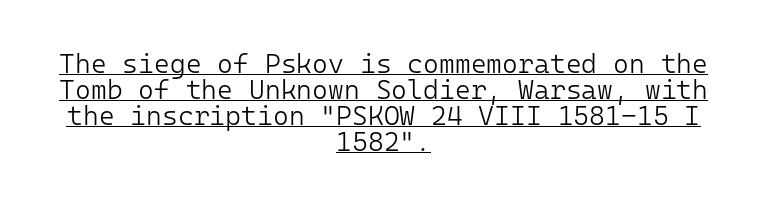
Q: Is the text bold? A: No.
Q: Is the text italic (slanted)? A: No, it is upright.
Q: Is the text underlined? A: Yes.
Q: How is the paragraph aligned? A: Centered.
Q: Is the spacing between letters normal or unusually wide? A: Normal.
Q: Is the spacing between lines tight, normal or loose? A: Tight.
